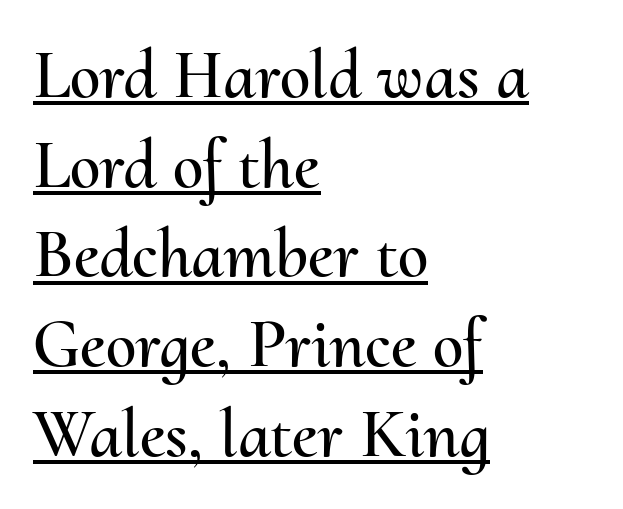
Here the designer chose a conventional face with non-uniform glyph widths. The letterforms sit shoulder to shoulder at normal distance. These lines sit exactly where default settings would place them. The lines are quadded left. These lines were composed using upright roman letters. This is underlined copy, the kind a proofreader might mark for attention.
